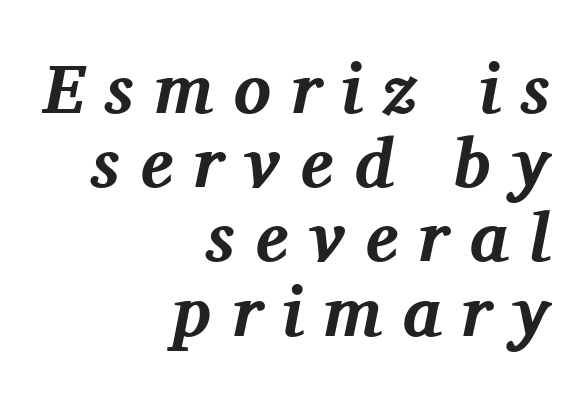
Look at the bottom of the vertical strokes: they flare into serifs here. The passage shown is not underscored anywhere. The rendering uses natural spacing where letterforms have individual widths. Compared with typical paragraphs, the rows here are closer together.
